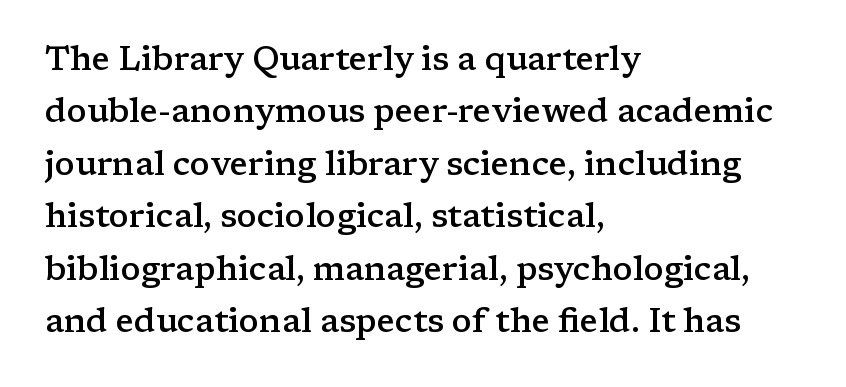
The image shows 33 px semibold, wide serif type, upright; set left-aligned, normal line spacing (1.59x), normal letter spacing, not underlined; low stroke contrast and a medium x-height.
